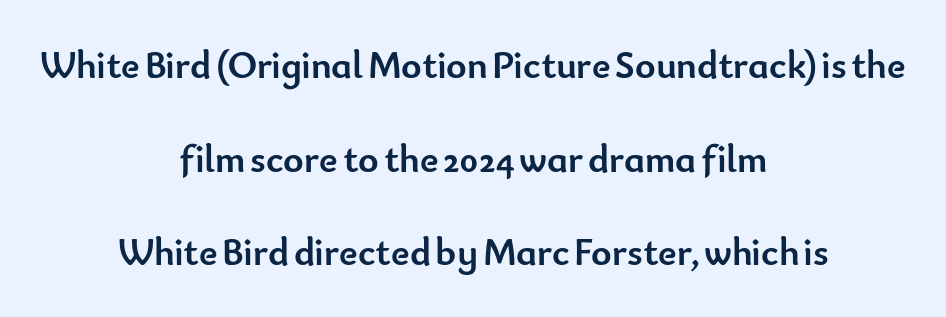
{"serif": "no", "italic": "no", "bold": "yes", "weight": "semibold", "width": "normal", "stroke_contrast": "low", "x_height": "small", "monospaced": "no", "underline": "no", "align": "center", "line_spacing": "loose", "line_spacing_ratio": 2.4, "letter_spacing": "normal", "letter_spacing_em": 0.0, "glyph_px": 39}
